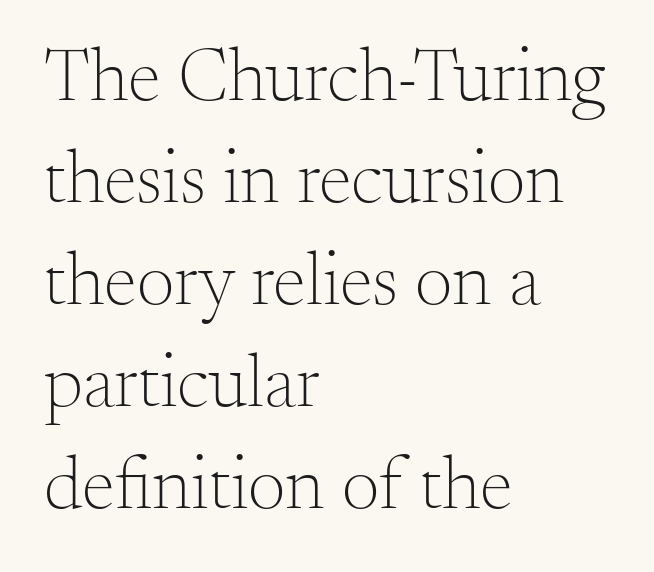
{"serif": "yes", "italic": "no", "bold": "no", "weight": "light", "width": "normal", "stroke_contrast": "medium", "x_height": "small", "monospaced": "no", "underline": "no", "align": "left", "line_spacing": "normal", "line_spacing_ratio": 1.36, "letter_spacing": "normal", "letter_spacing_em": 0.0, "glyph_px": 75}
